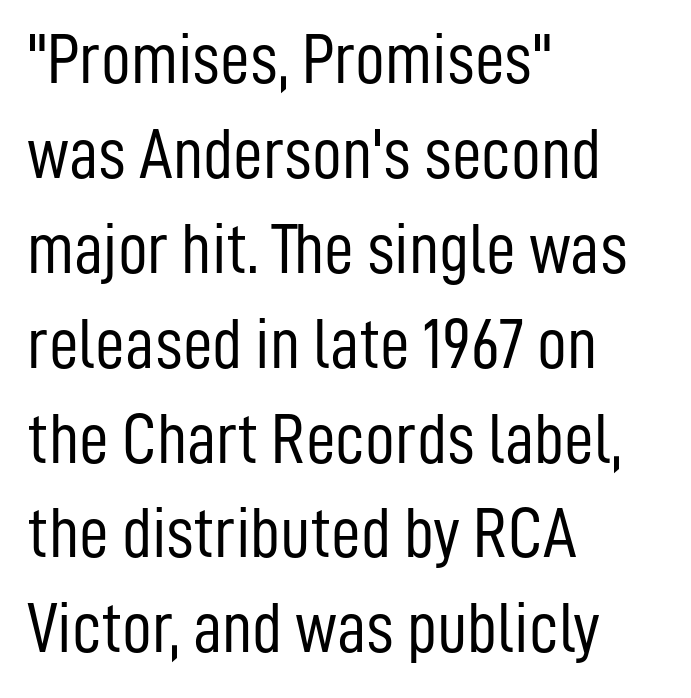
This is roman type, the default non-slanted kind. Tracking here is standard; glyphs follow each other at the usual distance. Leading: standard. You could not count columns in this text — the font is proportionally spaced. Ink coverage per letter is moderate at most.
